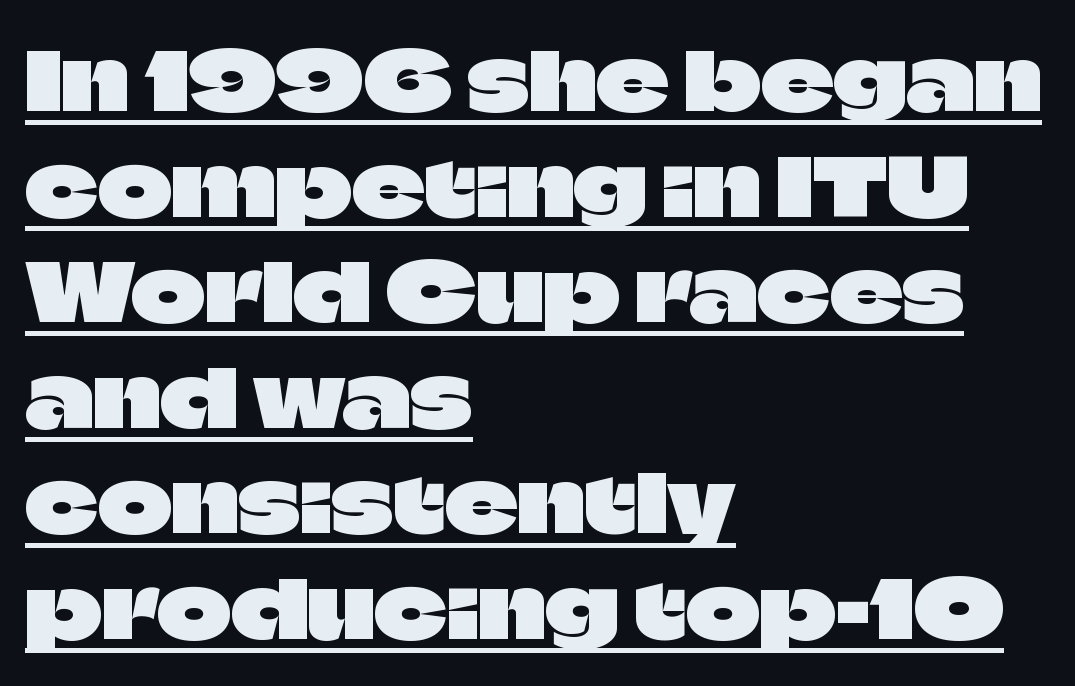
Q: Is the text italic (slanted)? A: No, it is upright.
Q: Is the typeface a serif or a sans-serif typeface? A: Sans-serif.
Q: Is the text underlined? A: Yes.
Q: How is the paragraph aligned? A: Left-aligned.
Q: Is the spacing between letters normal or unusually wide? A: Normal.
Q: Is the spacing between lines tight, normal or loose? A: Normal.
Q: Width (condensed, normal, or wide)? A: Normal.
Q: Stroke contrast? A: Low.
Q: x-height? A: Large.
Q: Monospaced? A: No.
